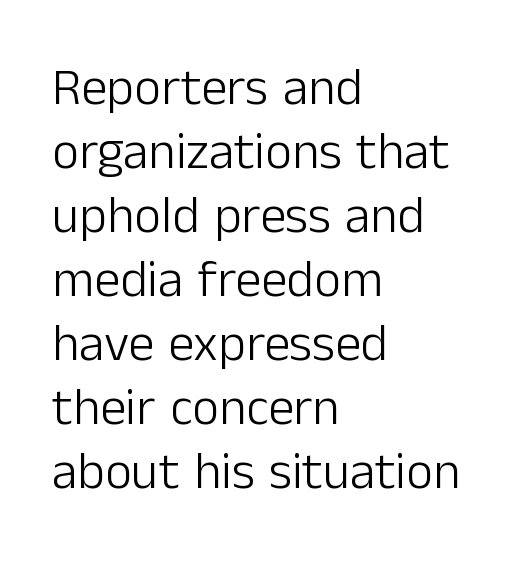
The image shows 52 px light sans-serif type, upright; set left-aligned, line spacing 1.23x, normal letter spacing, not underlined; low stroke contrast and a medium x-height.
